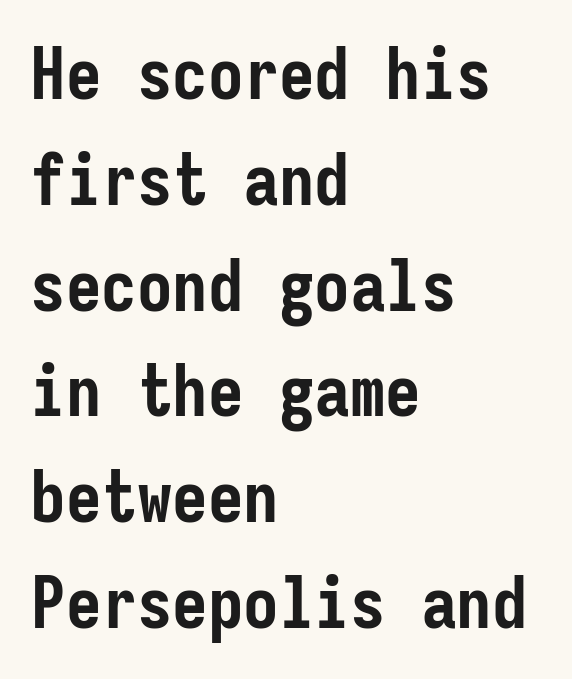
{"serif": "no", "italic": "no", "bold": "yes", "weight": "semibold", "width": "condensed", "stroke_contrast": "low", "x_height": "medium", "monospaced": "yes", "underline": "no", "align": "left", "line_spacing": "normal", "line_spacing_ratio": 1.49, "letter_spacing": "normal", "letter_spacing_em": 0.0, "glyph_px": 71}
